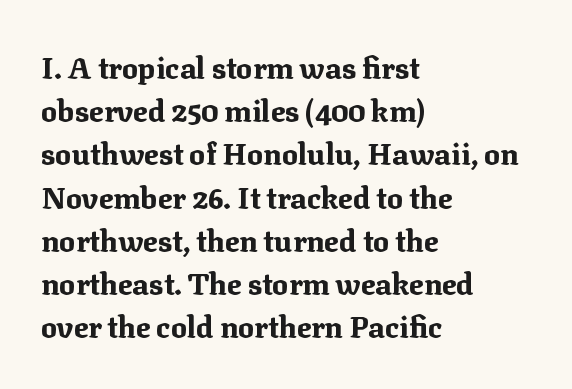
Q: Is the text bold? A: Yes.
Q: Is the text italic (slanted)? A: No, it is upright.
Q: Is the typeface a serif or a sans-serif typeface? A: Serif.
Q: Is the text underlined? A: No.
Q: How is the paragraph aligned? A: Left-aligned.
Q: Is the spacing between letters normal or unusually wide? A: Normal.
Q: Is the spacing between lines tight, normal or loose? A: Normal.
Q: Width (condensed, normal, or wide)? A: Normal.
Q: Stroke contrast? A: Medium.
Q: x-height? A: Medium.
Q: Monospaced? A: No.
